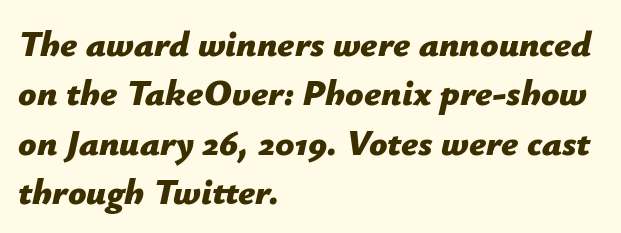
The image shows 36 px bold type, italic (leaning right); set left-aligned, normal line spacing (1.37x), normal letter spacing, not underlined; low stroke contrast and a medium x-height.
